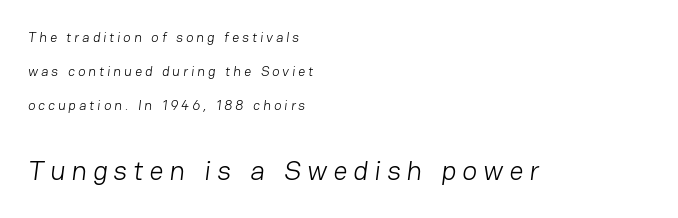
The image shows 28 px light sans-serif type; set left-aligned, loose line spacing (2.42x), unusually wide letter spacing (+0.21 em), not underlined; the second (bottom) block is 2.0x larger; low stroke contrast and a medium x-height.
